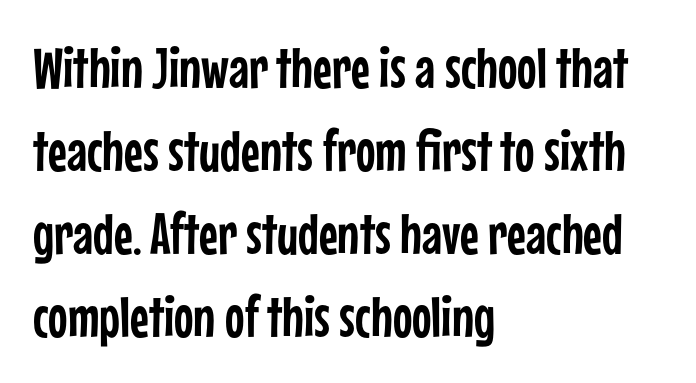
Q: Is the text italic (slanted)? A: No, it is upright.
Q: Is the typeface a serif or a sans-serif typeface? A: Sans-serif.
Q: Is the text underlined? A: No.
Q: How is the paragraph aligned? A: Left-aligned.
Q: Is the spacing between letters normal or unusually wide? A: Normal.
Q: Is the spacing between lines tight, normal or loose? A: Normal.
Q: Width (condensed, normal, or wide)? A: Condensed.
Q: Stroke contrast? A: Low.
Q: x-height? A: Medium.
Q: Monospaced? A: No.
